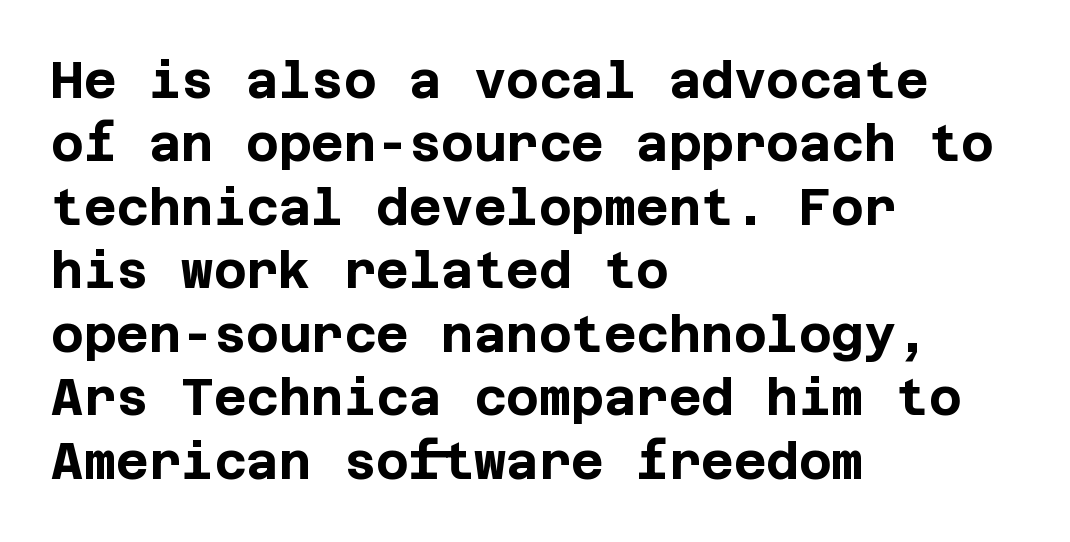
Q: Is the text bold? A: Yes.
Q: Is the text italic (slanted)? A: No, it is upright.
Q: Is the typeface a serif or a sans-serif typeface? A: Sans-serif.
Q: Is the text underlined? A: No.
Q: How is the paragraph aligned? A: Left-aligned.
Q: Is the spacing between letters normal or unusually wide? A: Normal.
Q: Is the spacing between lines tight, normal or loose? A: Normal.
Q: Width (condensed, normal, or wide)? A: Normal.
Q: Stroke contrast? A: Low.
Q: x-height? A: Large.
